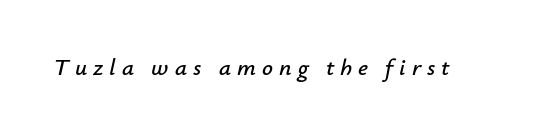
{"italic": "yes", "lean": "right", "slant_degrees": 12, "underline": "no", "letter_spacing": "wide", "letter_spacing_em": 0.25, "glyph_px": 24}
